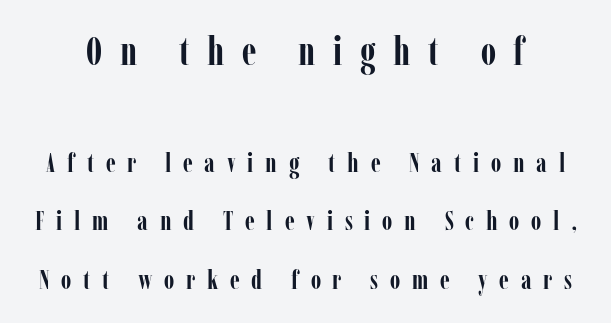
Q: Is the text bold? A: Yes.
Q: Is the text italic (slanted)? A: No, it is upright.
Q: Is the typeface a serif or a sans-serif typeface? A: Serif.
Q: Is the text underlined? A: No.
Q: Is the spacing between letters normal or unusually wide? A: Unusually wide.
Q: Is the spacing between lines tight, normal or loose? A: Loose.
Q: Which block of text is set in a larger size, the first (top) or the second (bottom)? A: The first (top) one.
Q: Width (condensed, normal, or wide)? A: Condensed.
Q: Stroke contrast? A: Low.
Q: x-height? A: Medium.
Q: Monospaced? A: No.
